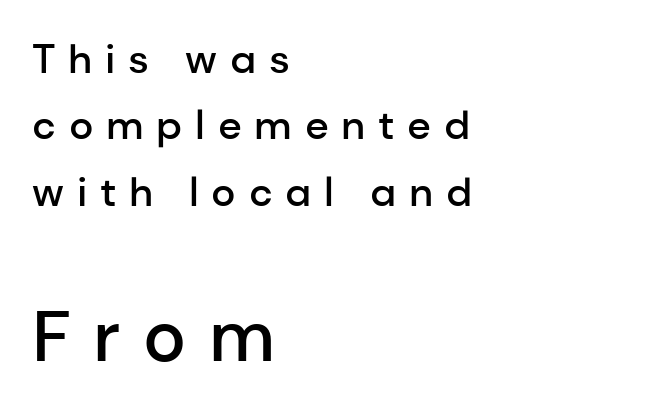
Q: Is the text bold? A: Semi-bold.
Q: Is the text italic (slanted)? A: No, it is upright.
Q: Is the typeface a serif or a sans-serif typeface? A: Sans-serif.
Q: Is the text underlined? A: No.
Q: How is the paragraph aligned? A: Left-aligned.
Q: Is the spacing between letters normal or unusually wide? A: Unusually wide.
Q: Is the spacing between lines tight, normal or loose? A: Normal.
Q: Which block of text is set in a larger size, the first (top) or the second (bottom)? A: The second (bottom) one.
Q: Width (condensed, normal, or wide)? A: Normal.
Q: Stroke contrast? A: Low.
Q: x-height? A: Medium.
Q: Monospaced? A: No.
